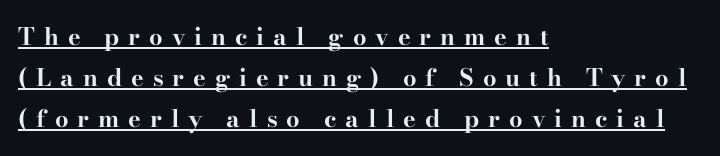
{"italic": "no", "bold": "yes", "underline": "yes", "align": "left", "line_spacing_ratio": 1.71, "letter_spacing": "wide", "letter_spacing_em": 0.37, "glyph_px": 24}
